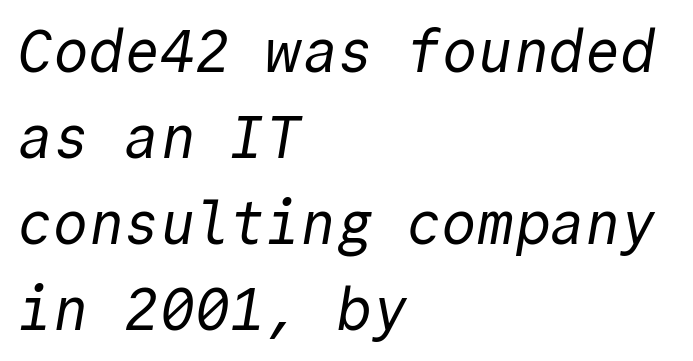
Grotesque or geometric, the face here clearly has no serifs. Honestly, the letter spacing is just normal — you wouldn't notice it. No word sits above an underline. This sample has the even, mechanical cadence of fixed-width lettering.
